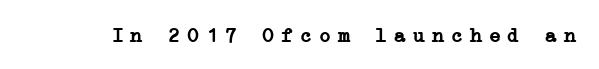
The image shows 20 px bold type, upright; set unusually wide letter spacing (+0.34 em), not underlined.
